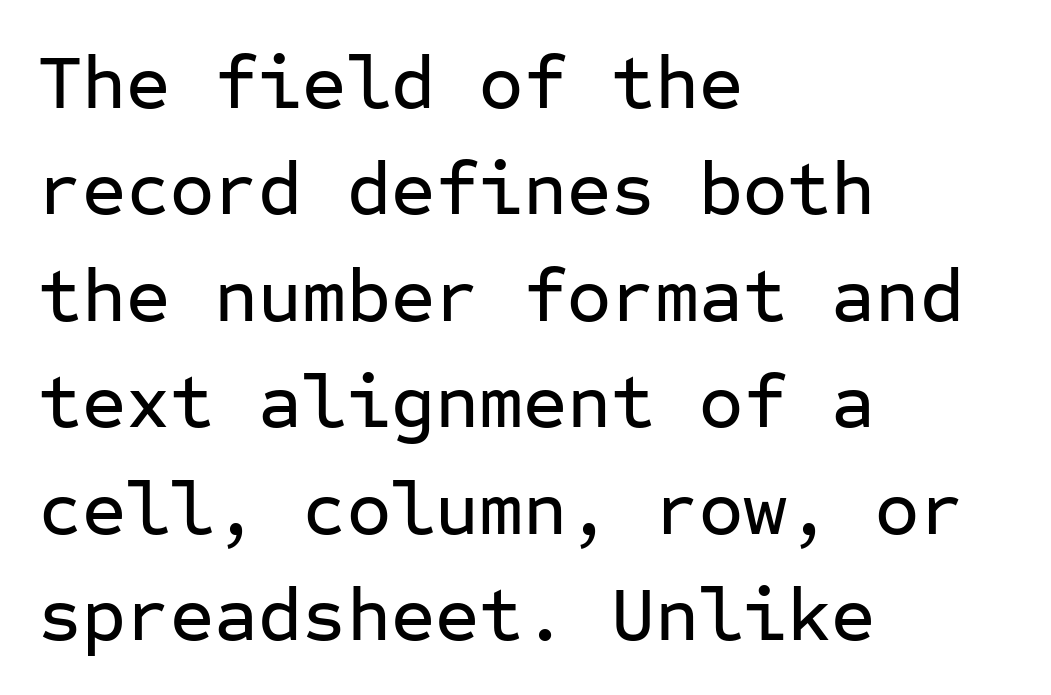
Typographically, this falls in the sans-serif category. Quick note: not italic, upright. The paragraph has a hard left edge and a soft right edge. The rendering uses typewriter-style spacing with identical character cells. Rule under the text: the space is simply empty. Compared with typical paragraphs, the rows here are spaced about the same.
